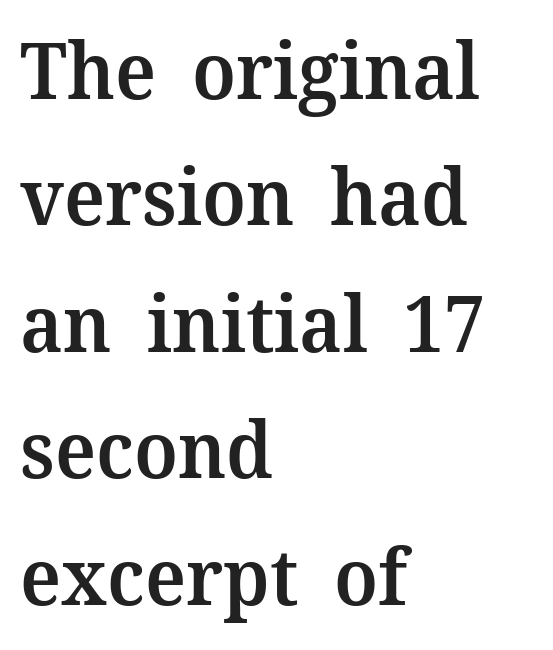
The image shows 79 px semibold serif type, upright; set left-aligned, normal line spacing (1.6x), normal letter spacing, not underlined; medium stroke contrast and a medium x-height.
